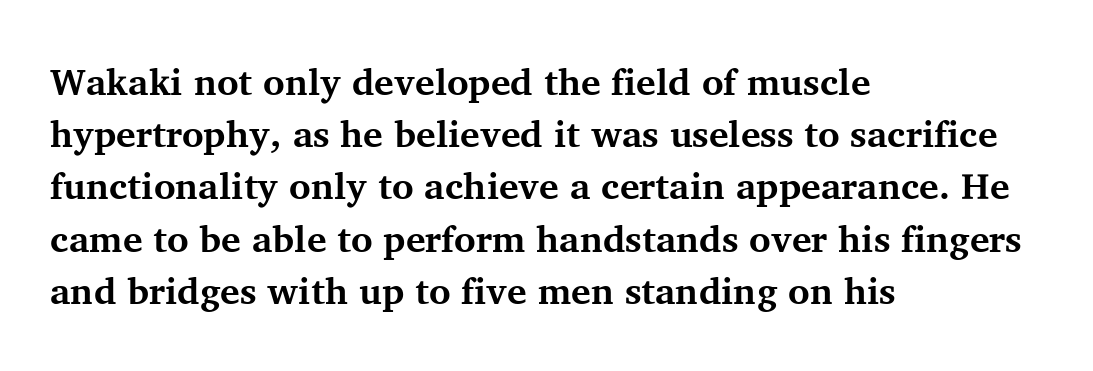
Nope, not italic — everything's standing straight. You can tell from the footed stems that serif type was used. Each line starts at the same left margin while the right side varies. A normal amount of white space separates one row of letters from the next. Check under the words: just untouched page.
